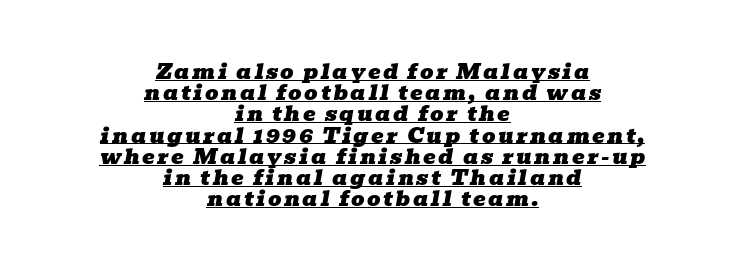
The image shows 21 px text type, italic (leaning right); set centered, tight line spacing (1.01x), underlined.
